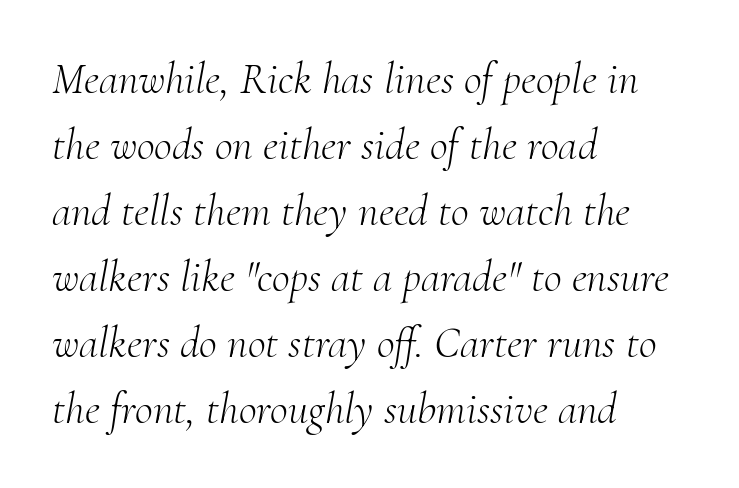
Q: Is the text bold? A: No.
Q: Is the text italic (slanted)? A: Yes, it leans right by about 10 degrees.
Q: Is the typeface a serif or a sans-serif typeface? A: Serif.
Q: Is the text underlined? A: No.
Q: How is the paragraph aligned? A: Left-aligned.
Q: Is the spacing between letters normal or unusually wide? A: Normal.
Q: Is the spacing between lines tight, normal or loose? A: Normal.
Q: Width (condensed, normal, or wide)? A: Normal.
Q: Stroke contrast? A: Medium.
Q: x-height? A: Small.
Q: Monospaced? A: No.
